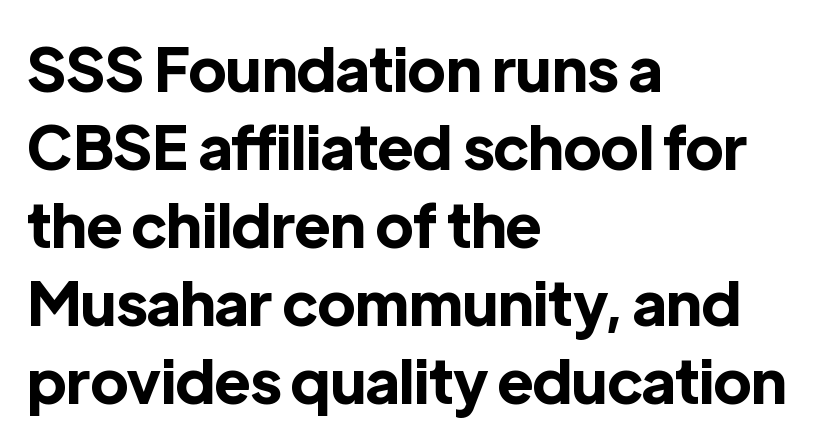
Q: Is the text bold? A: Yes.
Q: Is the text italic (slanted)? A: No, it is upright.
Q: Is the typeface a serif or a sans-serif typeface? A: Sans-serif.
Q: Is the text underlined? A: No.
Q: How is the paragraph aligned? A: Left-aligned.
Q: Is the spacing between letters normal or unusually wide? A: Normal.
Q: Is the spacing between lines tight, normal or loose? A: Normal.
Q: Width (condensed, normal, or wide)? A: Normal.
Q: x-height? A: Medium.
Q: Monospaced? A: No.
